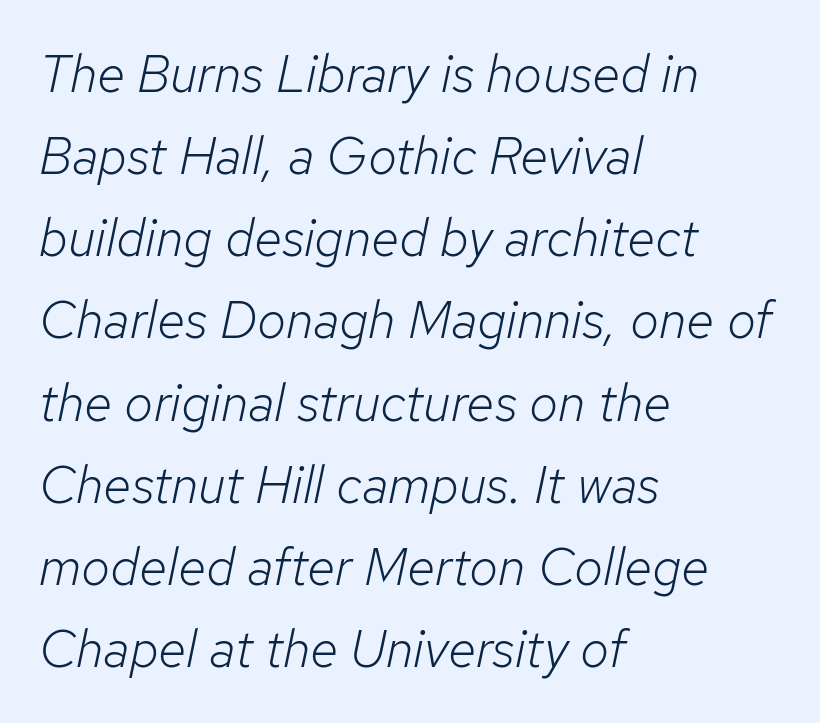
{"italic": "yes", "lean": "right", "slant_degrees": 12, "bold": "no", "weight": "light", "width": "normal", "stroke_contrast": "low", "x_height": "medium", "monospaced": "no", "underline": "no", "align": "left", "line_spacing": "normal", "line_spacing_ratio": 1.58, "letter_spacing": "normal", "letter_spacing_em": 0.0, "glyph_px": 52}
